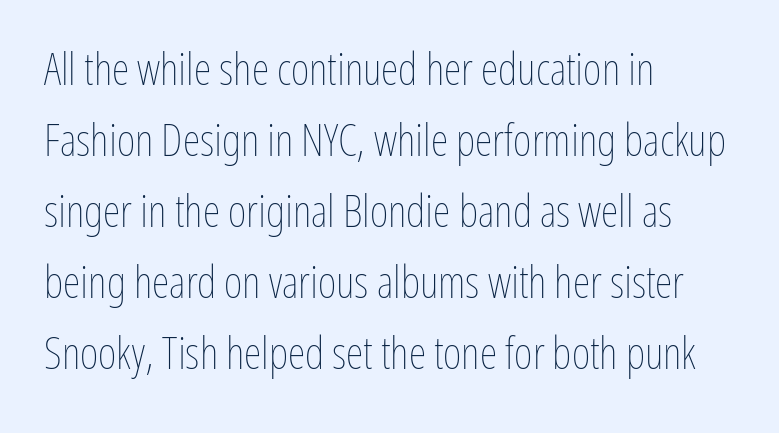
{"italic": "no", "bold": "no", "weight": "thin", "width": "condensed", "stroke_contrast": "low", "x_height": "medium", "monospaced": "no", "underline": "no", "align": "left", "line_spacing": "normal", "line_spacing_ratio": 1.58, "letter_spacing": "normal", "letter_spacing_em": 0.0, "glyph_px": 45}
